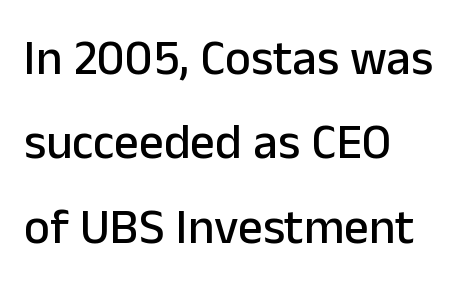
The image shows 49 px sans-serif type, upright; set left-aligned, line spacing 1.72x, normal letter spacing, not underlined; low stroke contrast and a medium x-height.
